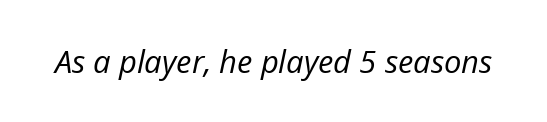
{"italic": "yes", "lean": "right", "slant_degrees": 12, "bold": "no", "weight": "regular", "width": "normal", "stroke_contrast": "low", "x_height": "medium", "monospaced": "no", "underline": "no", "letter_spacing": "normal", "letter_spacing_em": 0.0, "glyph_px": 31}
